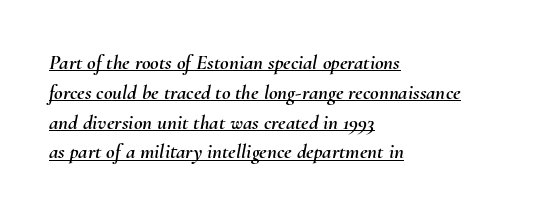
{"italic": "yes", "lean": "right", "slant_degrees": 10, "underline": "yes", "align": "left", "line_spacing": "normal", "line_spacing_ratio": 1.42, "letter_spacing": "normal", "letter_spacing_em": 0.0, "glyph_px": 21}
